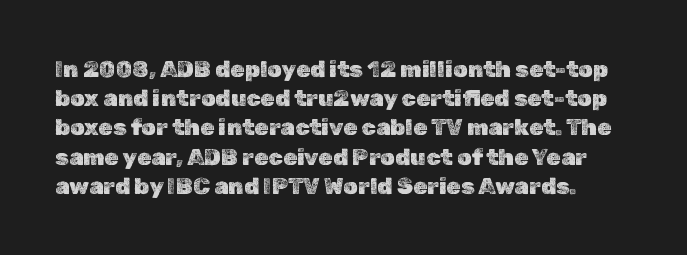
Q: Is the text italic (slanted)? A: No, it is upright.
Q: Is the text underlined? A: No.
Q: Is the spacing between letters normal or unusually wide? A: Normal.
Q: Is the spacing between lines tight, normal or loose? A: Normal.
